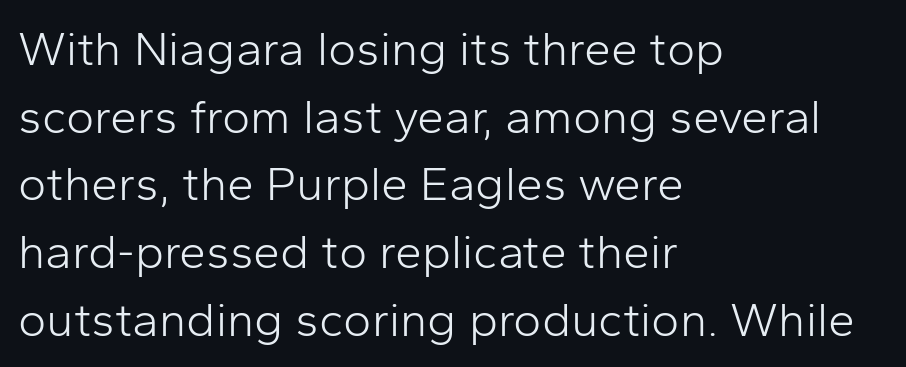
Q: Is the text bold? A: No.
Q: Is the text italic (slanted)? A: No, it is upright.
Q: Is the typeface a serif or a sans-serif typeface? A: Sans-serif.
Q: Is the text underlined? A: No.
Q: How is the paragraph aligned? A: Left-aligned.
Q: Is the spacing between letters normal or unusually wide? A: Normal.
Q: Is the spacing between lines tight, normal or loose? A: Normal.
Q: Width (condensed, normal, or wide)? A: Normal.
Q: Stroke contrast? A: Low.
Q: x-height? A: Medium.
Q: Monospaced? A: No.
